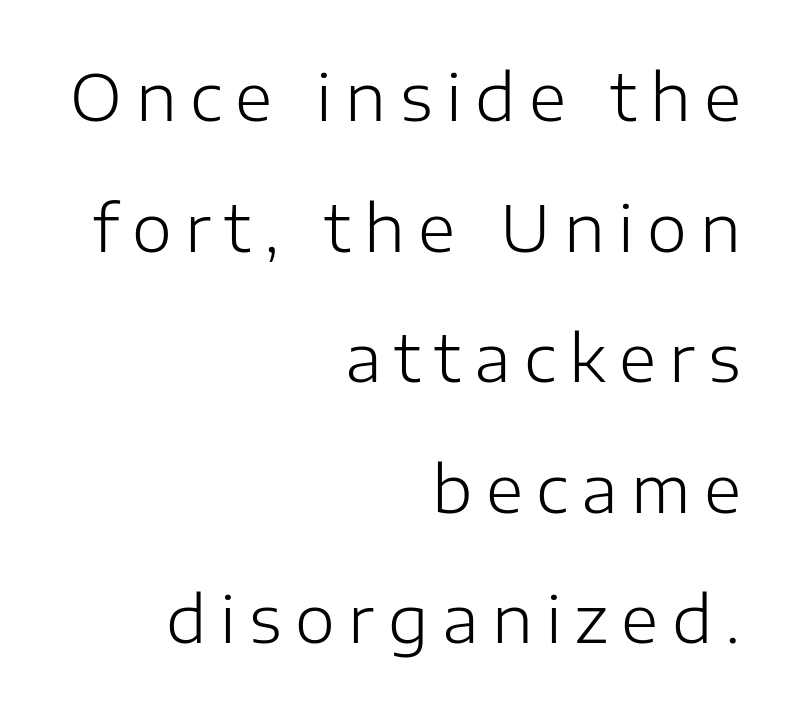
Q: Is the text bold? A: No.
Q: Is the text italic (slanted)? A: No, it is upright.
Q: Is the typeface a serif or a sans-serif typeface? A: Sans-serif.
Q: Is the text underlined? A: No.
Q: How is the paragraph aligned? A: Right-aligned.
Q: Is the spacing between letters normal or unusually wide? A: Unusually wide.
Q: Is the spacing between lines tight, normal or loose? A: Loose.
Q: Width (condensed, normal, or wide)? A: Normal.
Q: Stroke contrast? A: Low.
Q: x-height? A: Medium.
Q: Monospaced? A: No.
